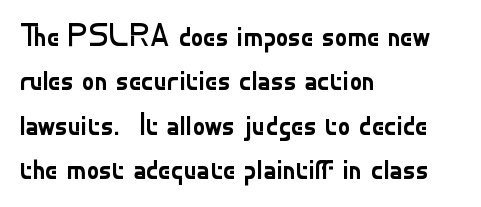
Any mark beneath the type? The region is blank. Here the glyphs are tracked normally, forming tight word shapes. The typeface has the unassuming heft of standard copy or less. The lettering stays uniformly vertical, giving the passage a roman look. The paragraph has a hard left edge and a soft right edge. I'd call this a sans setting — the letters go barefoot.
